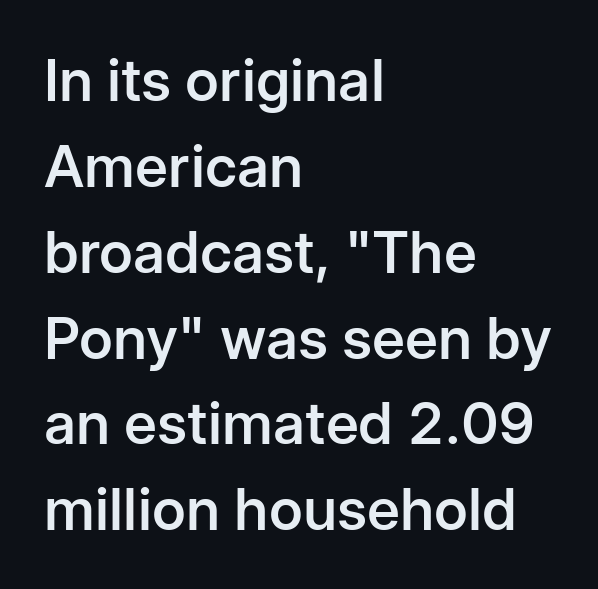
No italicization has been applied; the sample stays upright. Rows of type keep a routine distance in the vertical direction. No extra tracking has been applied to these lines. Typeset ragged right — the left edge is the straight one. These lines are rendered in a variable-pitch font. Anything drawn beneath the words? Only blank space.
